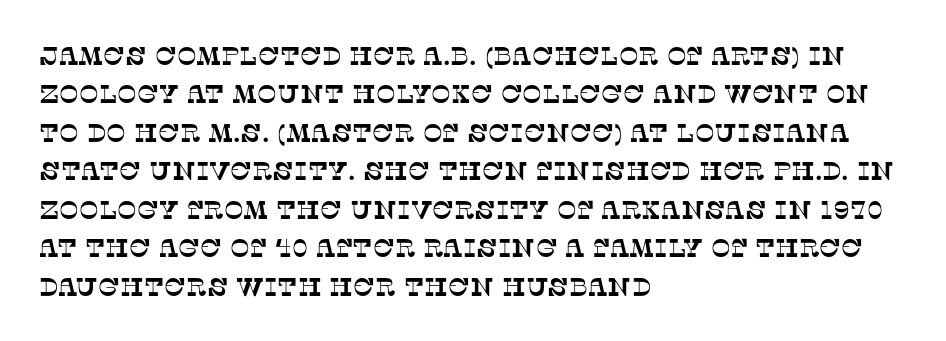
This rendering uses left alignment, leaving the right contour irregular. The zone under the glyphs is completely vacant. This block has exactly the height ordinary leading produces. You could call the tracking neutral — neither tight nor loose.
